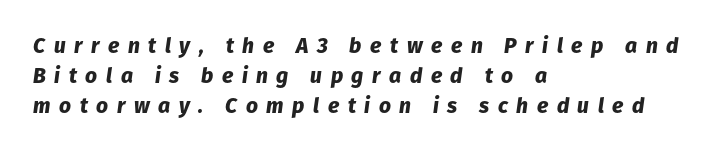
{"italic": "yes", "lean": "right", "slant_degrees": 8, "bold": "yes", "underline": "no", "align": "left", "line_spacing": "normal", "line_spacing_ratio": 1.43, "letter_spacing": "wide", "letter_spacing_em": 0.41, "glyph_px": 21}
